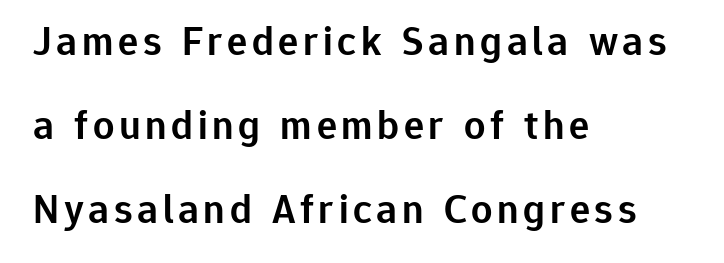
Q: Is the text bold? A: Semi-bold.
Q: Is the text italic (slanted)? A: No, it is upright.
Q: Is the typeface a serif or a sans-serif typeface? A: Sans-serif.
Q: Is the text underlined? A: No.
Q: How is the paragraph aligned? A: Left-aligned.
Q: Is the spacing between lines tight, normal or loose? A: Loose.
Q: Width (condensed, normal, or wide)? A: Normal.
Q: Stroke contrast? A: Low.
Q: x-height? A: Medium.
Q: Monospaced? A: No.
